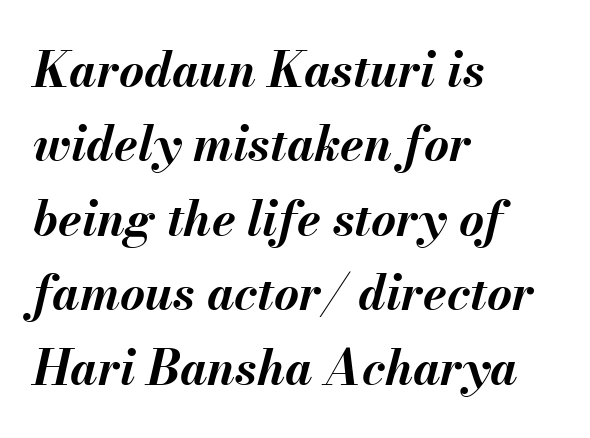
The image shows 48 px bold type, italic (leaning right); set left-aligned, normal line spacing (1.55x), normal letter spacing, not underlined; medium stroke contrast and a small x-height.
